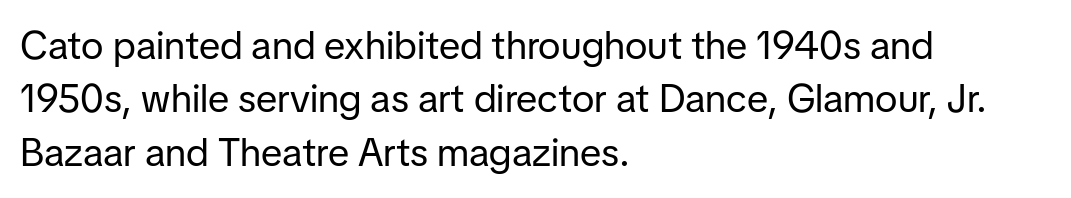
Q: Is the text bold? A: No.
Q: Is the text italic (slanted)? A: No, it is upright.
Q: Is the typeface a serif or a sans-serif typeface? A: Sans-serif.
Q: Is the text underlined? A: No.
Q: How is the paragraph aligned? A: Left-aligned.
Q: Is the spacing between letters normal or unusually wide? A: Normal.
Q: Is the spacing between lines tight, normal or loose? A: Normal.
Q: Width (condensed, normal, or wide)? A: Normal.
Q: Stroke contrast? A: Low.
Q: x-height? A: Medium.
Q: Monospaced? A: No.
